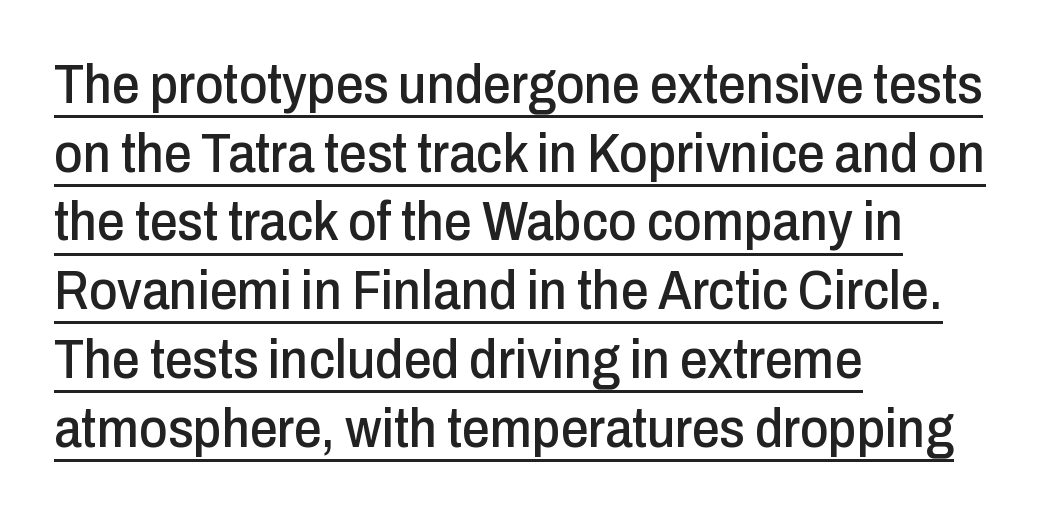
Q: Is the text italic (slanted)? A: No, it is upright.
Q: Is the typeface a serif or a sans-serif typeface? A: Sans-serif.
Q: Is the text underlined? A: Yes.
Q: How is the paragraph aligned? A: Left-aligned.
Q: Is the spacing between letters normal or unusually wide? A: Normal.
Q: Is the spacing between lines tight, normal or loose? A: Normal.
Q: Width (condensed, normal, or wide)? A: Condensed.
Q: Stroke contrast? A: Low.
Q: x-height? A: Medium.
Q: Monospaced? A: No.
